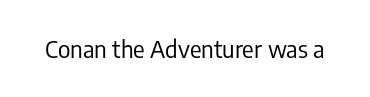
Only glyphs here, with clear space below each row. Notice how the stems are strictly vertical — no italics here. Between one letter and the next there's only the usual sliver of space. Is this a heavy cut? Hardly; it is regular or lighter.
